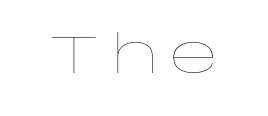
The image shows 53 px thin, wide type, upright; set unusually wide letter spacing (+0.23 em), not underlined; low stroke contrast and a large x-height.
